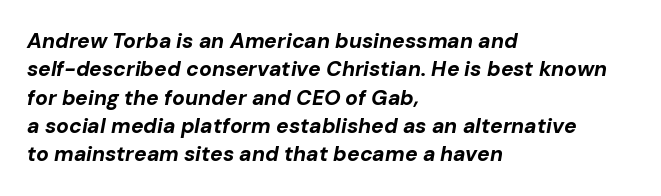
Check under the words: just untouched page. Notice how the passage keeps a crisp vertical edge on the left only. How heavy is the stroke? Heavy — this is a bold. In terms of leading, this rendering sits right in the middle.
